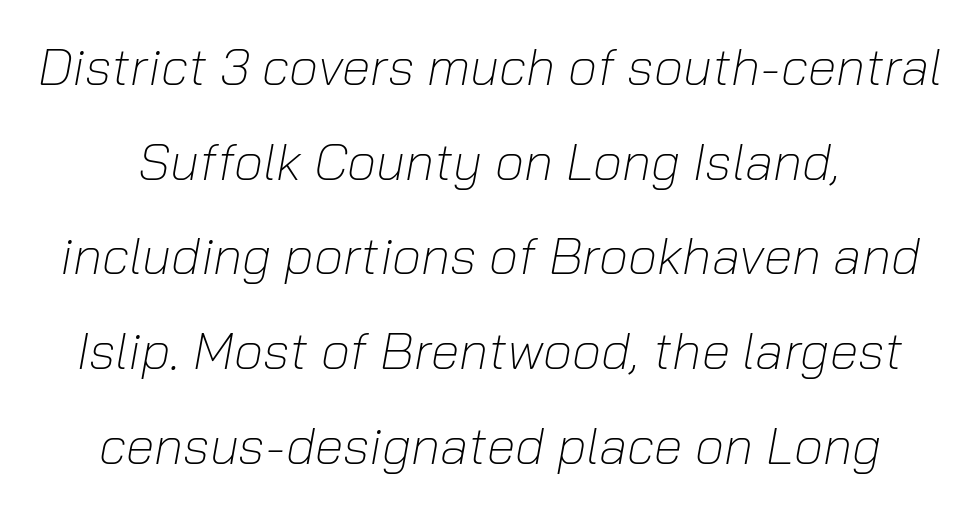
The face used here is proportionally spaced, like ordinary book or web type. Between one letter and the next there's only the usual sliver of space. Heft: none added — not bold. This is oblique type, the kind used for emphasis or titles. Descenders hang freely into open space.
